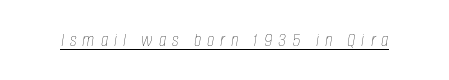
Q: Is the text bold? A: No.
Q: Is the text italic (slanted)? A: Yes, it leans right by about 8 degrees.
Q: Is the text underlined? A: Yes.
Q: Is the spacing between letters normal or unusually wide? A: Unusually wide.
